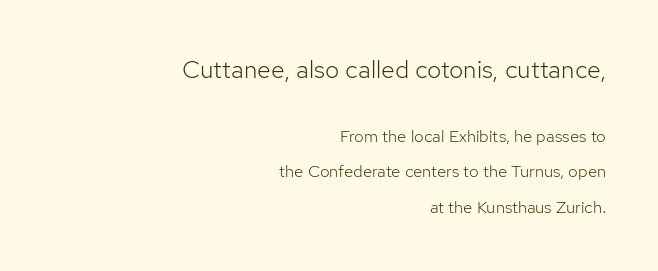
The image shows 25 px text type, upright; set right-aligned, loose line spacing (2.08x), normal letter spacing, not underlined; the first (top) block is 1.47x larger.
